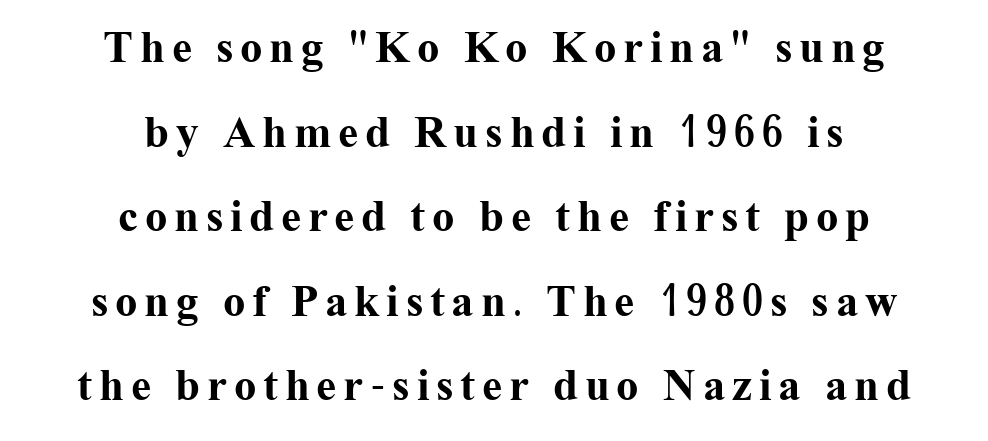
Plain, unruled lines of type. The passage shown is typeset with a serif family. The strokes are fattened all the way to bold. Leftover space on each line is divided equally before and after the words.
